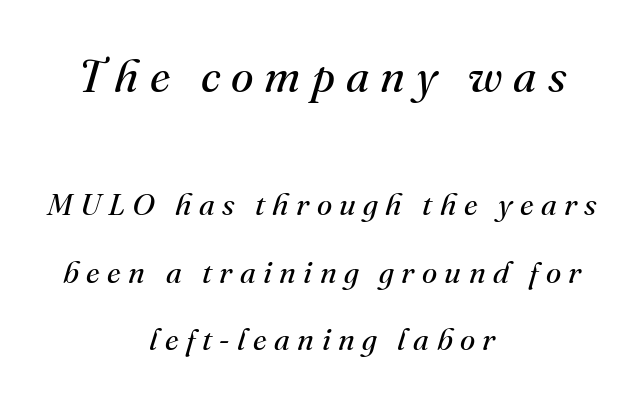
Q: Is the text bold? A: No.
Q: Is the text italic (slanted)? A: Yes, it leans right by about 16 degrees.
Q: Is the typeface a serif or a sans-serif typeface? A: Serif.
Q: Is the text underlined? A: No.
Q: How is the paragraph aligned? A: Centered.
Q: Is the spacing between letters normal or unusually wide? A: Unusually wide.
Q: Is the spacing between lines tight, normal or loose? A: Loose.
Q: Which block of text is set in a larger size, the first (top) or the second (bottom)? A: The first (top) one.
Q: Width (condensed, normal, or wide)? A: Normal.
Q: Stroke contrast? A: Medium.
Q: x-height? A: Small.
Q: Monospaced? A: No.
